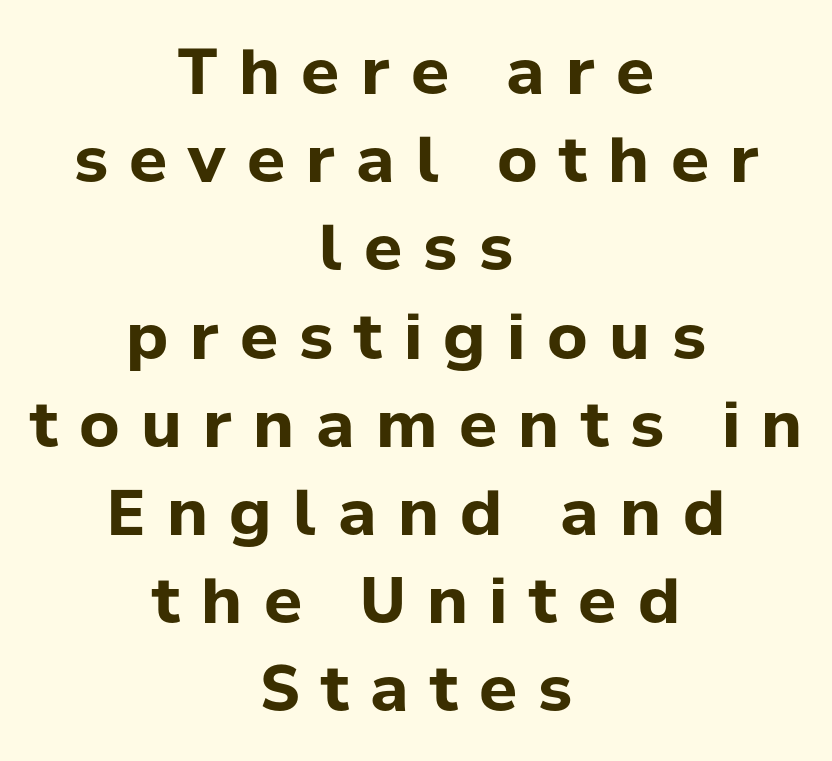
The image shows 63 px bold sans-serif type, upright; set centered, normal line spacing (1.4x), unusually wide letter spacing (+0.34 em), not underlined; low stroke contrast and a medium x-height.
